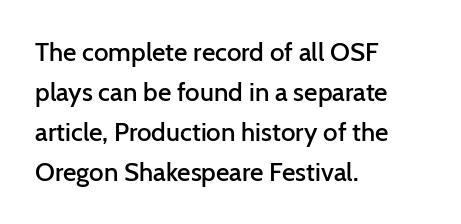
{"italic": "no", "bold": "semi", "underline": "no", "align": "left", "line_spacing": "normal", "line_spacing_ratio": 1.54, "letter_spacing": "normal", "letter_spacing_em": 0.0, "glyph_px": 26}
